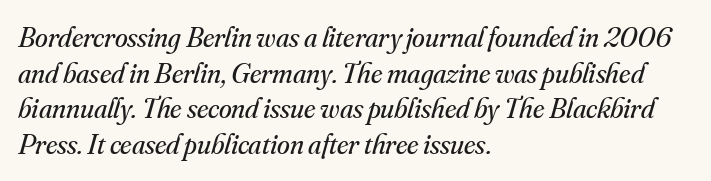
Q: Is the text bold? A: No.
Q: Is the text italic (slanted)? A: Yes, it leans right by about 16 degrees.
Q: Is the typeface a serif or a sans-serif typeface? A: Serif.
Q: Is the text underlined? A: No.
Q: How is the paragraph aligned? A: Left-aligned.
Q: Is the spacing between letters normal or unusually wide? A: Normal.
Q: Width (condensed, normal, or wide)? A: Normal.
Q: Stroke contrast? A: Medium.
Q: x-height? A: Small.
Q: Monospaced? A: No.
